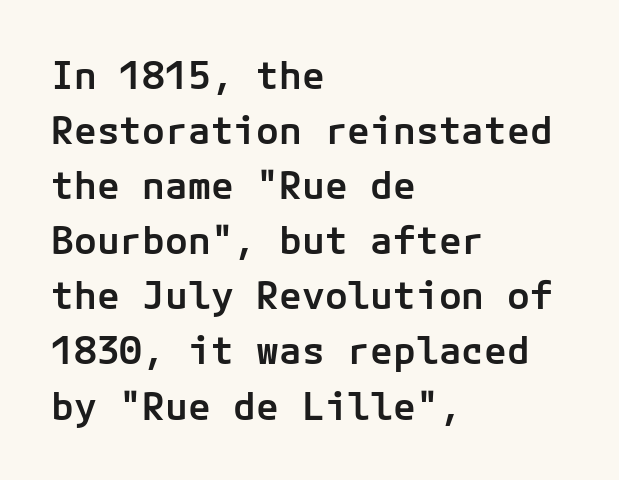
{"serif": "no", "italic": "no", "bold": "semi", "weight": "semibold", "width": "normal", "stroke_contrast": "low", "x_height": "medium", "underline": "no", "align": "left", "line_spacing": "normal", "line_spacing_ratio": 1.45, "letter_spacing": "normal", "letter_spacing_em": 0.0, "glyph_px": 38}
